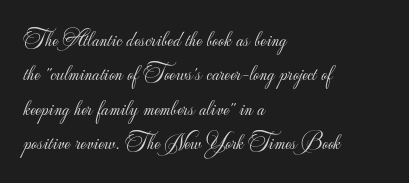
Q: Is the text bold? A: No.
Q: Is the text italic (slanted)? A: Yes.
Q: Is the text underlined? A: No.
Q: How is the paragraph aligned? A: Left-aligned.
Q: Is the spacing between letters normal or unusually wide? A: Normal.
Q: Is the spacing between lines tight, normal or loose? A: Normal.
